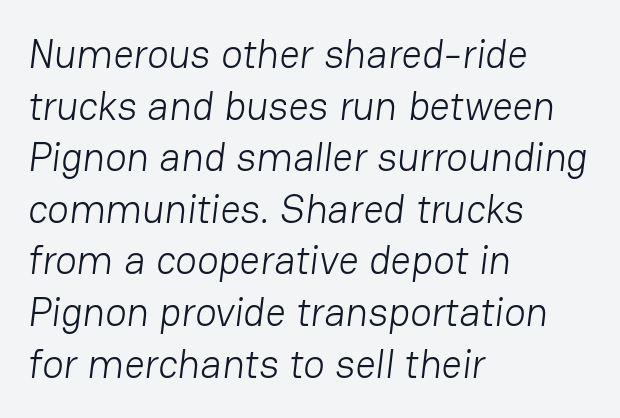
A typesetter would call this proportional, since set widths differ per character. The paragraph shown leans on its left margin. Unlike a traditional serif, this face leaves its strokes unadorned. The space directly below the letters is spotless. Compared with a typical body face, this is equally light or lighter still. Caption: standard tracking, unaltered.
